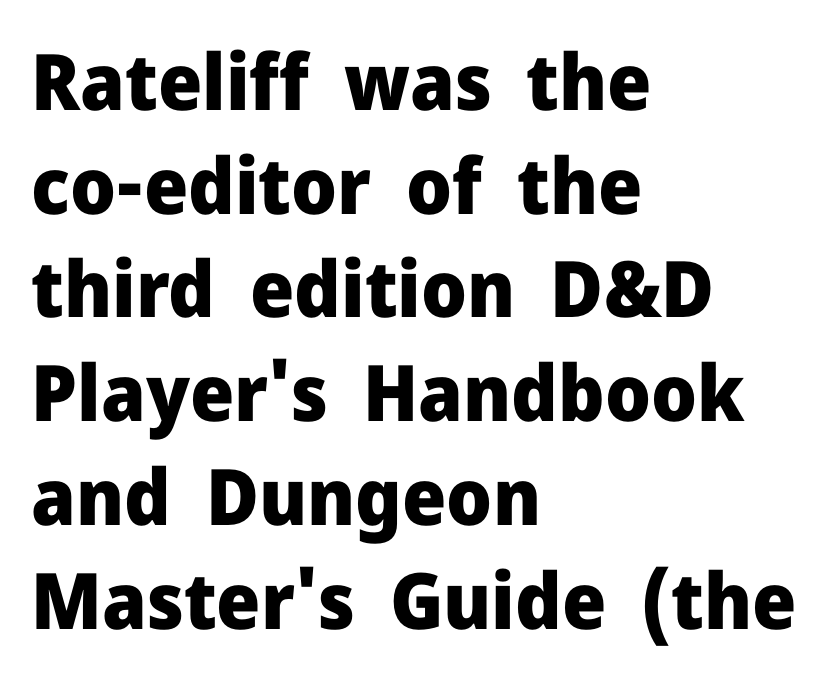
The image shows 78 px heavy sans-serif type, upright; set left-aligned, normal line spacing (1.33x), normal letter spacing, not underlined; low stroke contrast and a medium x-height.
